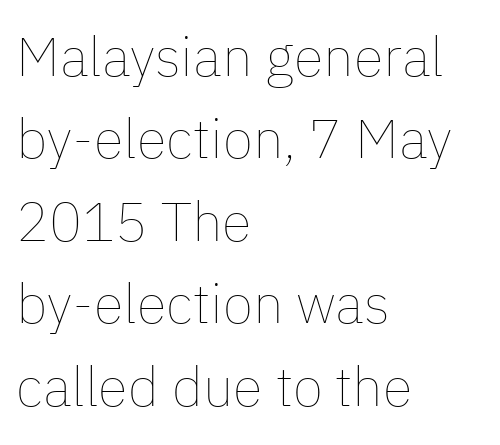
The image shows 55 px thin type, upright; set left-aligned, normal line spacing (1.5x), normal letter spacing, not underlined; low stroke contrast and a medium x-height.
